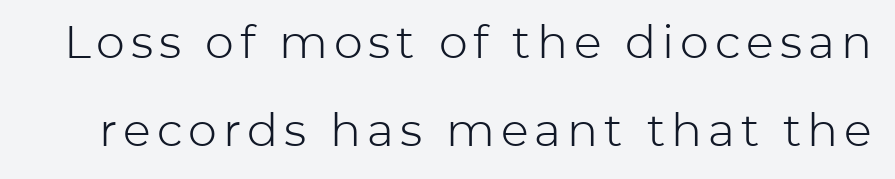
Q: Is the text bold? A: No.
Q: Is the text italic (slanted)? A: No, it is upright.
Q: Is the typeface a serif or a sans-serif typeface? A: Sans-serif.
Q: Is the text underlined? A: No.
Q: Is the spacing between lines tight, normal or loose? A: Loose.
Q: Width (condensed, normal, or wide)? A: Normal.
Q: Stroke contrast? A: Low.
Q: x-height? A: Medium.
Q: Monospaced? A: No.
